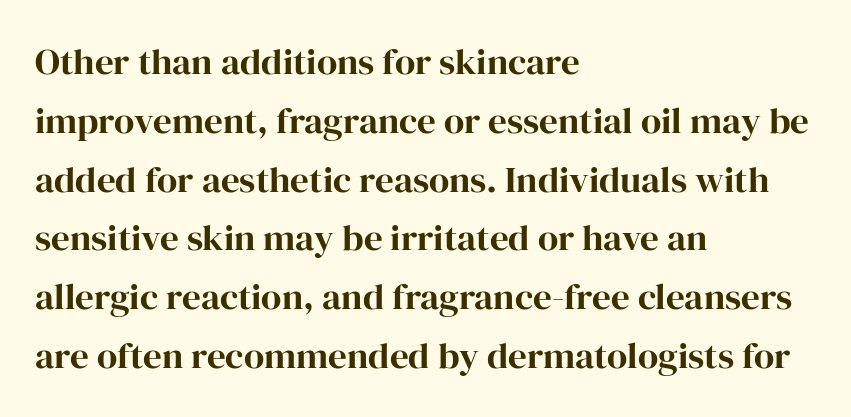
The image shows 37 px bold serif type, upright; set left-aligned, normal line spacing (1.59x), normal letter spacing, not underlined; high stroke contrast and a medium x-height.
